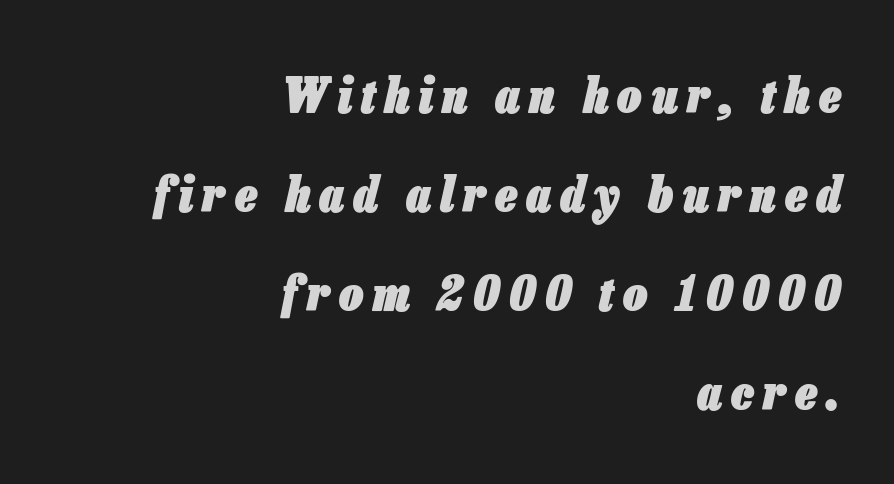
Q: Is the text bold? A: Yes.
Q: Is the text italic (slanted)? A: Yes, it leans right by about 13 degrees.
Q: Is the text underlined? A: No.
Q: How is the paragraph aligned? A: Right-aligned.
Q: Is the spacing between lines tight, normal or loose? A: Loose.
Q: Width (condensed, normal, or wide)? A: Condensed.
Q: Stroke contrast? A: Low.
Q: x-height? A: Medium.
Q: Monospaced? A: No.
